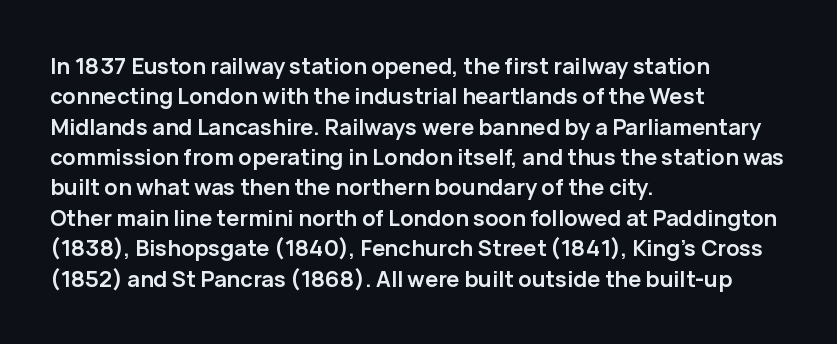
The paragraph shown leans on its left margin. The glyphs have the mass of a bold cut. How are the letters spaced? Ordinarily, with no added tracking. This sample uses an upright cut, with every glyph sitting square on the baseline.
